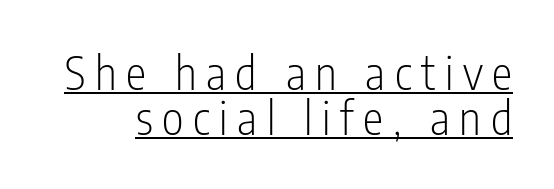
Q: Is the text bold? A: No.
Q: Is the text italic (slanted)? A: No, it is upright.
Q: Is the typeface a serif or a sans-serif typeface? A: Sans-serif.
Q: Is the text underlined? A: Yes.
Q: Is the spacing between letters normal or unusually wide? A: Unusually wide.
Q: Is the spacing between lines tight, normal or loose? A: Tight.
Q: Width (condensed, normal, or wide)? A: Condensed.
Q: Stroke contrast? A: Low.
Q: x-height? A: Medium.
Q: Monospaced? A: No.
